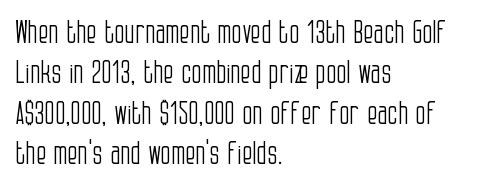
Does the leading feel generous? No, just average. Spacing verdict: proportional, widths tailored to each character. The designer went with a sans here, leaving each stem footless. Glance below the letters and you will spot only blank space.
